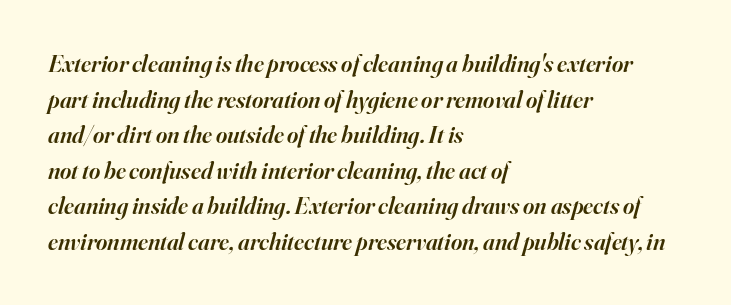
Letter spacing: default. In terms of posture, this sample is oblique. Every row of glyphs begins at an identical x-position on the left. A somewhat darkened texture: the type is semibold rather than bold. The strip under each line holds only bare page.
